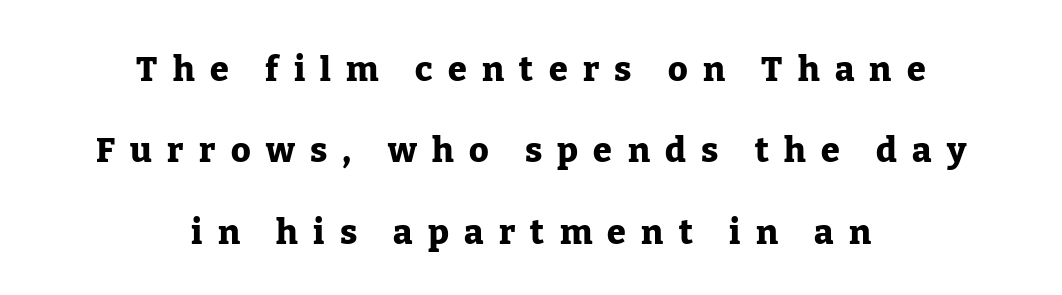
The image shows 34 px heavy serif type, upright; set centered, loose line spacing (2.39x), unusually wide letter spacing (+0.45 em), not underlined; low stroke contrast and a medium x-height.
